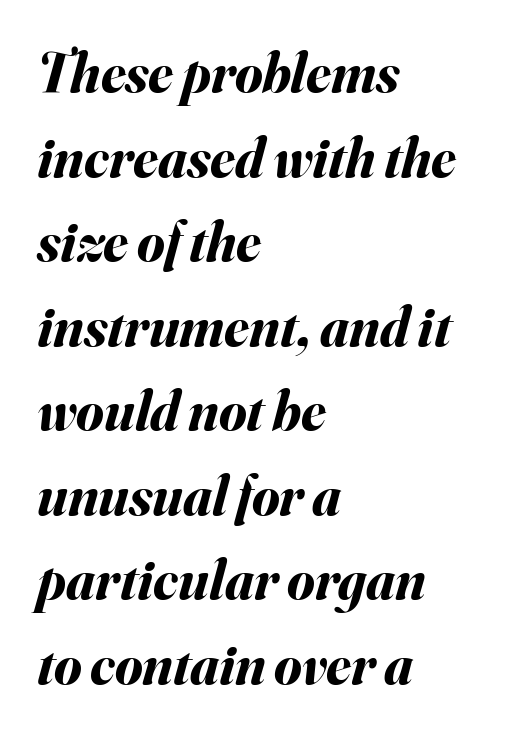
{"italic": "yes", "lean": "right", "slant_degrees": 16, "bold": "yes", "weight": "bold", "width": "normal", "stroke_contrast": "medium", "x_height": "small", "monospaced": "no", "underline": "no", "align": "left", "line_spacing": "normal", "line_spacing_ratio": 1.51, "letter_spacing": "normal", "letter_spacing_em": 0.0, "glyph_px": 56}
